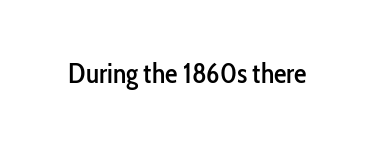
Type without underlining. Character widths vary here, with narrow letters taking less room than wide ones. Each word holds together tightly as a unit, with standard inter-letter gaps. You can tell from the bare stems that sans-serif type was used.
